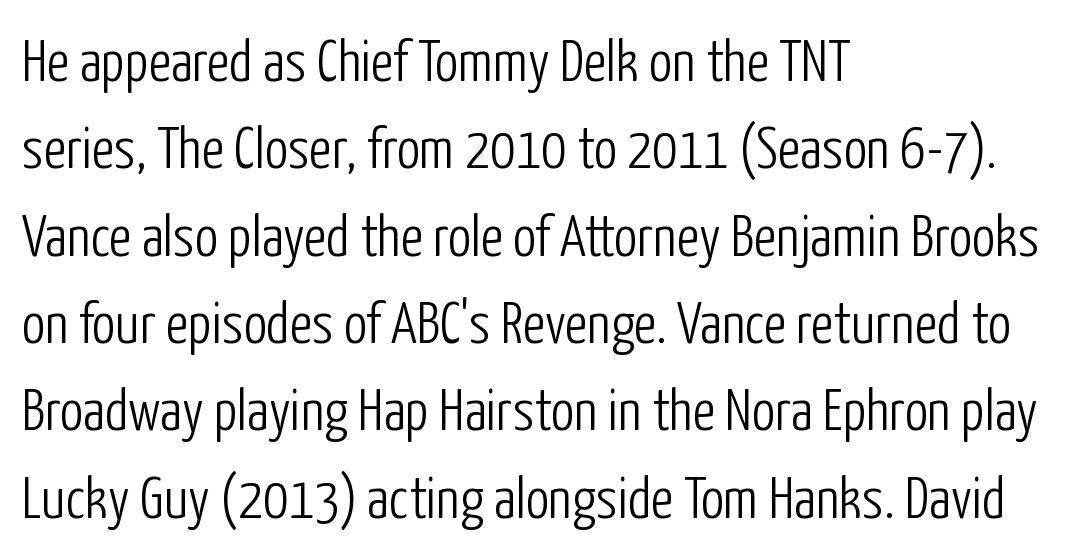
Q: Is the text bold? A: No.
Q: Is the text italic (slanted)? A: No, it is upright.
Q: Is the typeface a serif or a sans-serif typeface? A: Sans-serif.
Q: Is the text underlined? A: No.
Q: How is the paragraph aligned? A: Left-aligned.
Q: Is the spacing between letters normal or unusually wide? A: Normal.
Q: Is the spacing between lines tight, normal or loose? A: Normal.
Q: Width (condensed, normal, or wide)? A: Condensed.
Q: Stroke contrast? A: Low.
Q: x-height? A: Medium.
Q: Monospaced? A: No.
